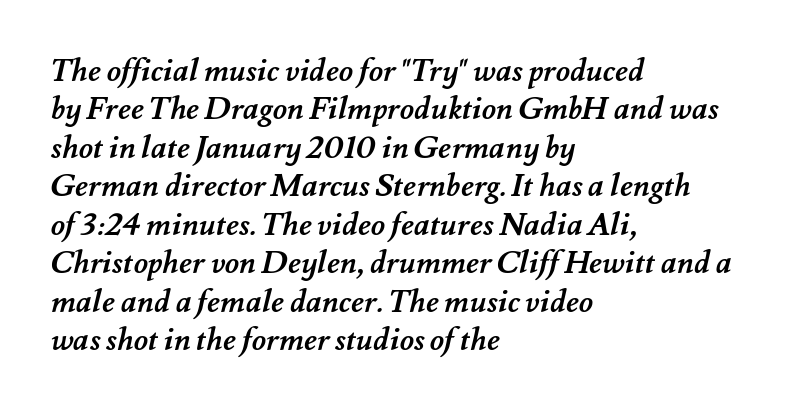
The image shows 31 px semibold type; set left-aligned, line spacing 1.24x, normal letter spacing, not underlined; medium stroke contrast and a small x-height.
